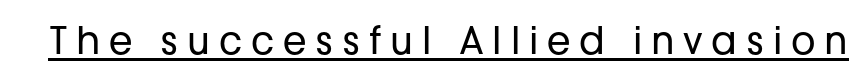
Q: Is the text bold? A: No.
Q: Is the text italic (slanted)? A: No, it is upright.
Q: Is the typeface a serif or a sans-serif typeface? A: Sans-serif.
Q: Is the text underlined? A: Yes.
Q: Is the spacing between letters normal or unusually wide? A: Unusually wide.
Q: Width (condensed, normal, or wide)? A: Normal.
Q: Stroke contrast? A: Low.
Q: x-height? A: Medium.
Q: Monospaced? A: No.
